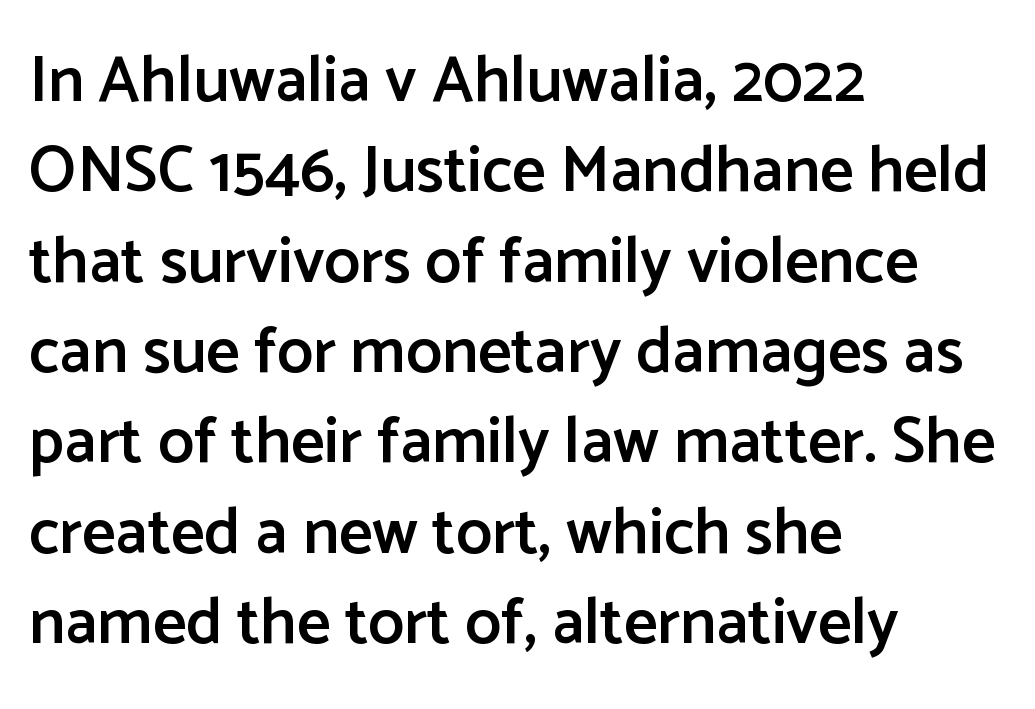
A clean baseline with only descenders dipping below it. Students, observe: this is what conventionally led text looks like. Stems and bowls a touch heavier than normal — semibold. Think of a printed novel: that variable character pitch is what you see here. This is roman type, the default non-slanted kind. One-word summary of the alignment: left.
